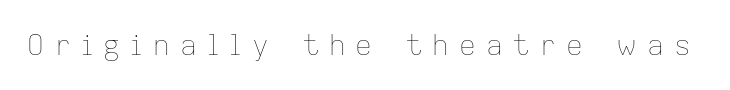
Q: Is the text bold? A: No.
Q: Is the text italic (slanted)? A: No, it is upright.
Q: Is the text underlined? A: No.
Q: Is the spacing between letters normal or unusually wide? A: Unusually wide.
Q: Width (condensed, normal, or wide)? A: Normal.
Q: Stroke contrast? A: Low.
Q: x-height? A: Medium.
Q: Monospaced? A: No.
